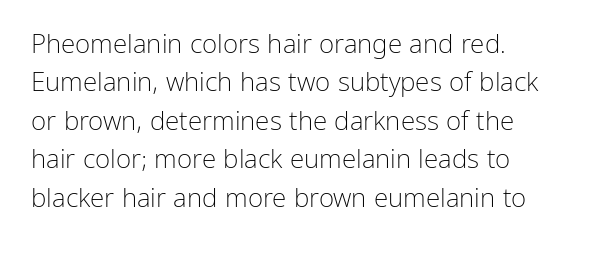
The image shows 26 px text type, upright; set left-aligned, normal line spacing (1.48x), normal letter spacing, not underlined.
